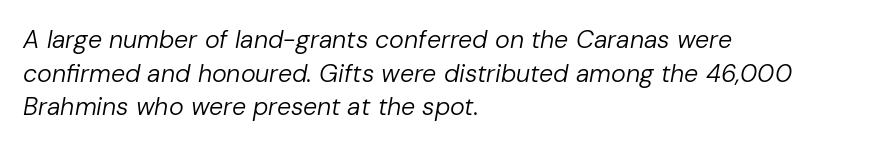
The typography opts for an oblique posture over an upright one. Descenders hang freely into open space. Notice how descenders clear the ascenders below comfortably — that's standard leading. Caption: face not bold, strokes unweighted. Students, note that the glyphs here touch the page at normal intervals.
